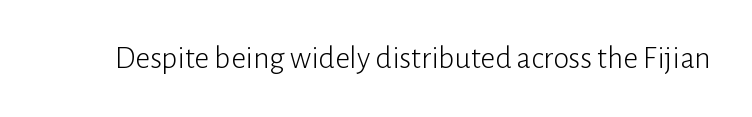
The image shows 32 px light sans-serif type, upright; set normal letter spacing, not underlined; low stroke contrast and a medium x-height.
